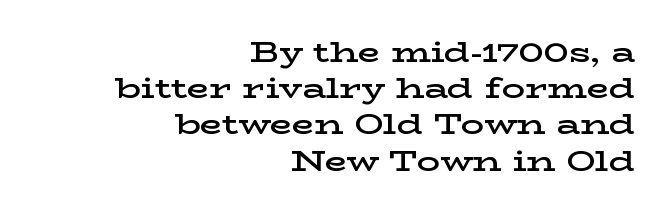
{"serif": "yes", "italic": "no", "bold": "semi", "weight": "semibold", "width": "wide", "stroke_contrast": "low", "x_height": "medium", "monospaced": "no", "underline": "no", "align": "right", "line_spacing": "normal", "line_spacing_ratio": 1.25, "letter_spacing": "normal", "letter_spacing_em": 0.0, "glyph_px": 29}
